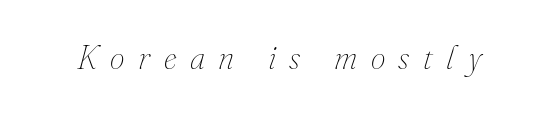
Spacing verdict: proportional, widths tailored to each character. The letters are slanted; this is an italic face. The letterforms sit at book weight or below. This rendering features lettering with no underline. Does extra space separate the letters? Yes, quite a lot of it.
